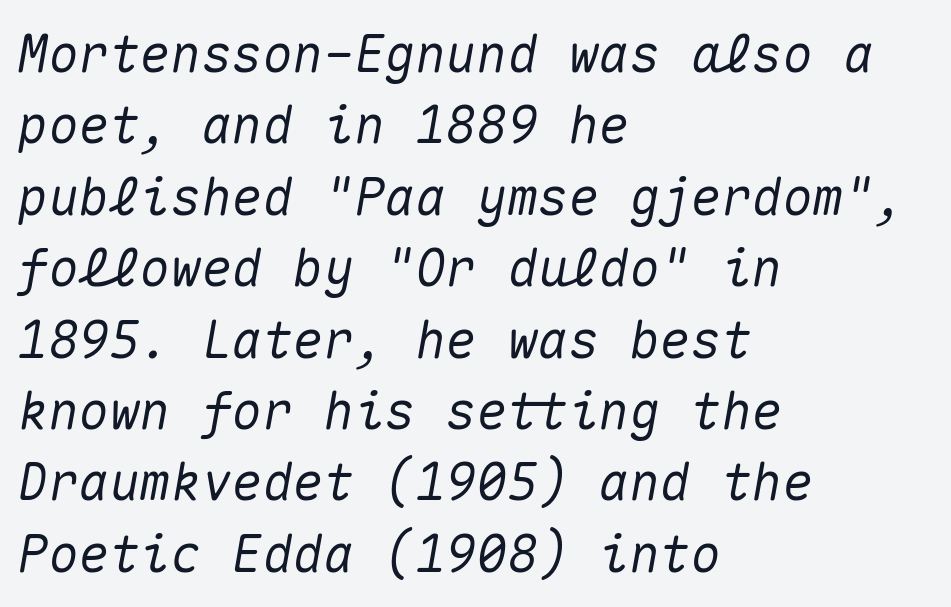
The text carries the slant typical of an italic or oblique font. Underline: absent. Typeset ragged right — the left edge is the straight one. The rendering uses typewriter-style spacing with identical character cells. Leading matches the norm, producing a regular column.
